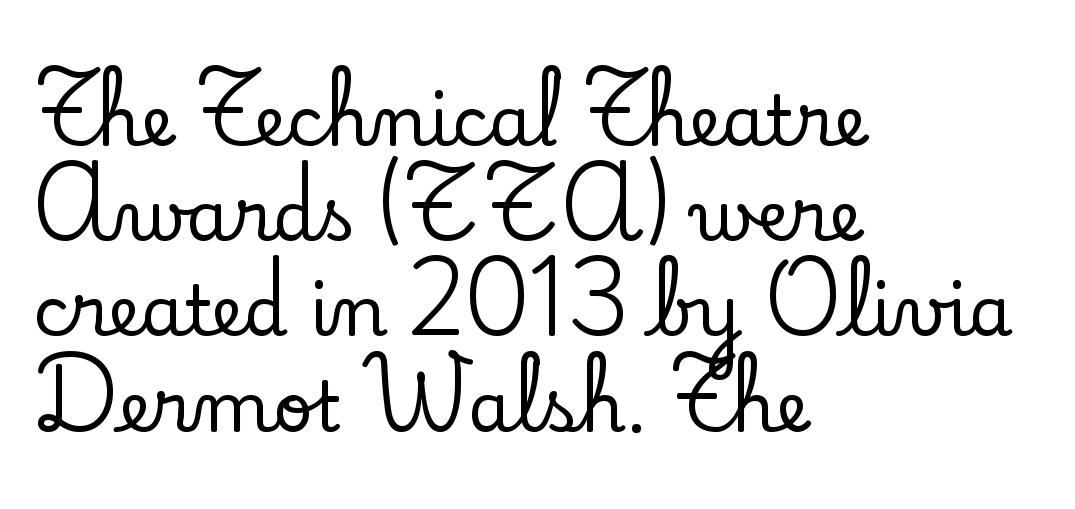
The image shows 70 px serif type, upright; set left-aligned, normal line spacing (1.36x), normal letter spacing, not underlined; low stroke contrast and a small x-height.
